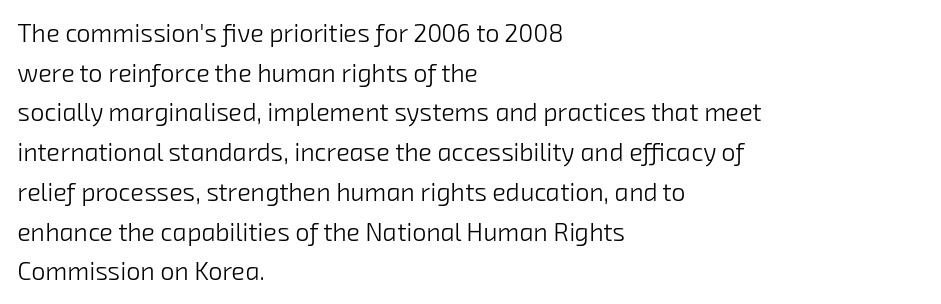
Short and long lines alike share a common starting point at left. Letters have the restrained weight of plain body copy at most. The passage shown stacks its lines at a standard gap. Default kerning and tracking; the words read as compact shapes. Any mark beneath the type? The region is blank.
